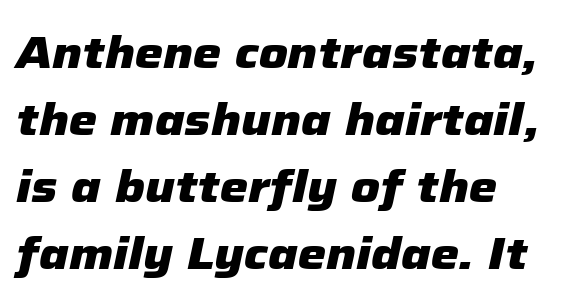
{"italic": "yes", "lean": "right", "slant_degrees": 12, "bold": "yes", "weight": "heavy", "width": "normal", "stroke_contrast": "low", "x_height": "medium", "monospaced": "no", "underline": "no", "line_spacing": "normal", "line_spacing_ratio": 1.49, "letter_spacing": "normal", "letter_spacing_em": 0.0, "glyph_px": 45}
